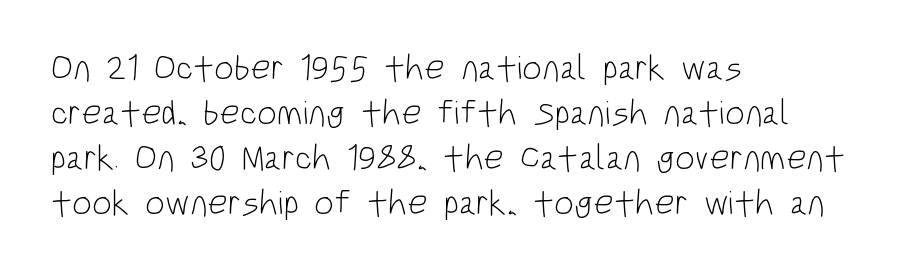
{"serif": "no", "italic": "no", "bold": "no", "weight": "light", "width": "condensed", "stroke_contrast": "low", "x_height": "large", "monospaced": "no", "underline": "no", "align": "left", "line_spacing": "normal", "line_spacing_ratio": 1.29, "letter_spacing": "normal", "letter_spacing_em": 0.0, "glyph_px": 35}
